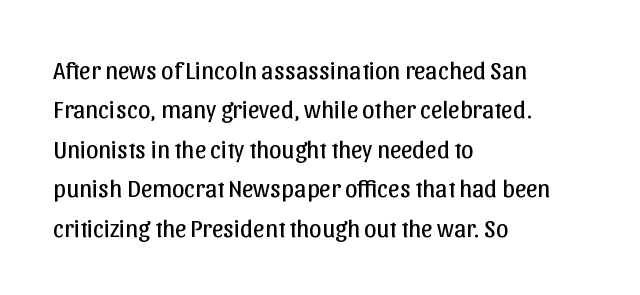
Q: Is the text bold? A: No.
Q: Is the text italic (slanted)? A: No, it is upright.
Q: Is the text underlined? A: No.
Q: How is the paragraph aligned? A: Left-aligned.
Q: Is the spacing between letters normal or unusually wide? A: Normal.
Q: Is the spacing between lines tight, normal or loose? A: Normal.
